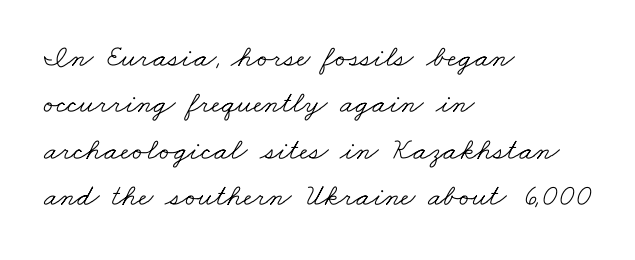
Typeset ragged right — the left edge is the straight one. The passage shown is not underscored anywhere. This block has exactly the height ordinary leading produces. Is this a fixed-width face? No — the glyphs have proportional, varying widths. Stroke terminals: seriffed.
